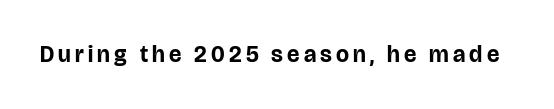
{"italic": "no", "bold": "yes", "underline": "no", "glyph_px": 23}
